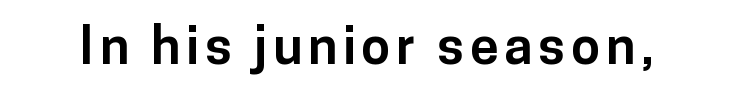
Q: Is the text bold? A: Yes.
Q: Is the text italic (slanted)? A: No, it is upright.
Q: Is the typeface a serif or a sans-serif typeface? A: Sans-serif.
Q: Is the text underlined? A: No.
Q: Width (condensed, normal, or wide)? A: Normal.
Q: Stroke contrast? A: Low.
Q: x-height? A: Medium.
Q: Monospaced? A: No.
